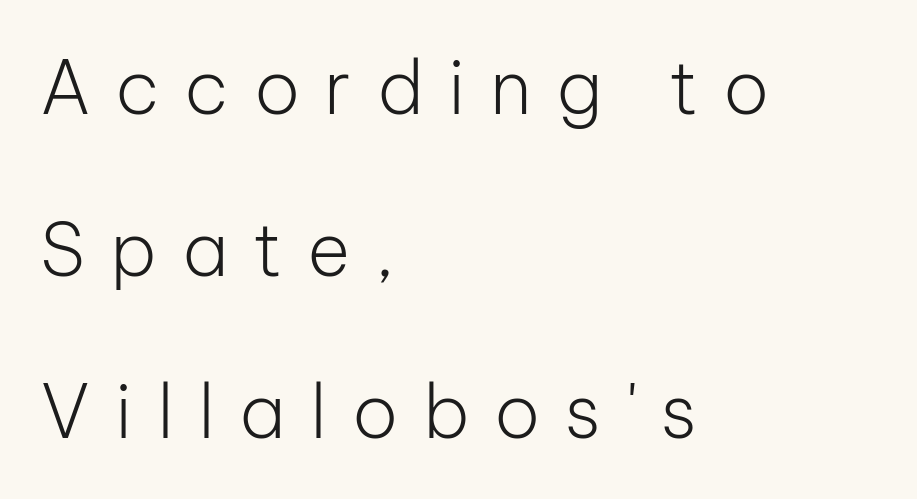
Q: Is the text bold? A: No.
Q: Is the text italic (slanted)? A: No, it is upright.
Q: Is the typeface a serif or a sans-serif typeface? A: Sans-serif.
Q: Is the text underlined? A: No.
Q: How is the paragraph aligned? A: Left-aligned.
Q: Is the spacing between letters normal or unusually wide? A: Unusually wide.
Q: Is the spacing between lines tight, normal or loose? A: Loose.
Q: Width (condensed, normal, or wide)? A: Normal.
Q: Stroke contrast? A: Low.
Q: x-height? A: Medium.
Q: Monospaced? A: No.
